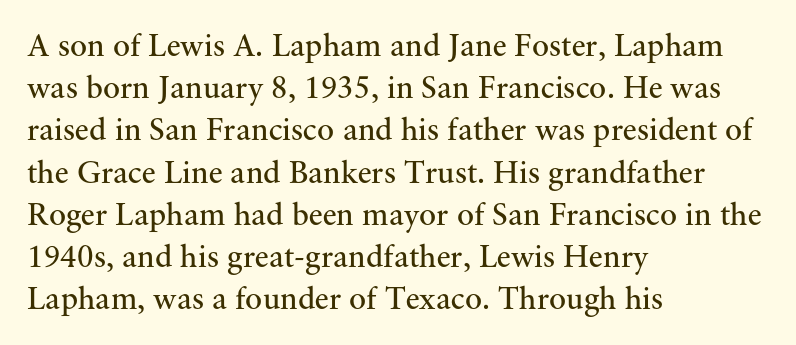
{"serif": "yes", "italic": "no", "bold": "no", "weight": "regular", "width": "normal", "stroke_contrast": "medium", "x_height": "small", "monospaced": "no", "underline": "no", "align": "left", "line_spacing": "normal", "line_spacing_ratio": 1.32, "letter_spacing": "normal", "letter_spacing_em": 0.0, "glyph_px": 32}
